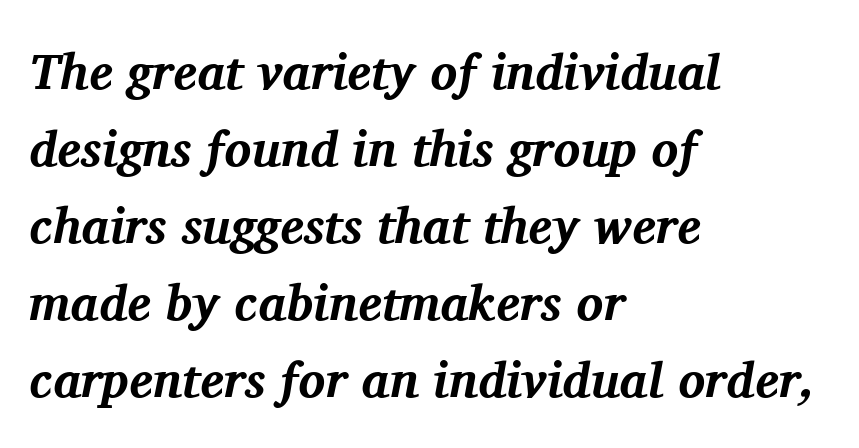
Note: serifs present on the glyphs. Does the weight exceed regular? Yes, all the way to bold. Reading down the column, the eye jumps a familiar distance to each next line. The glyphs look as if they've been sheared to an angle.
